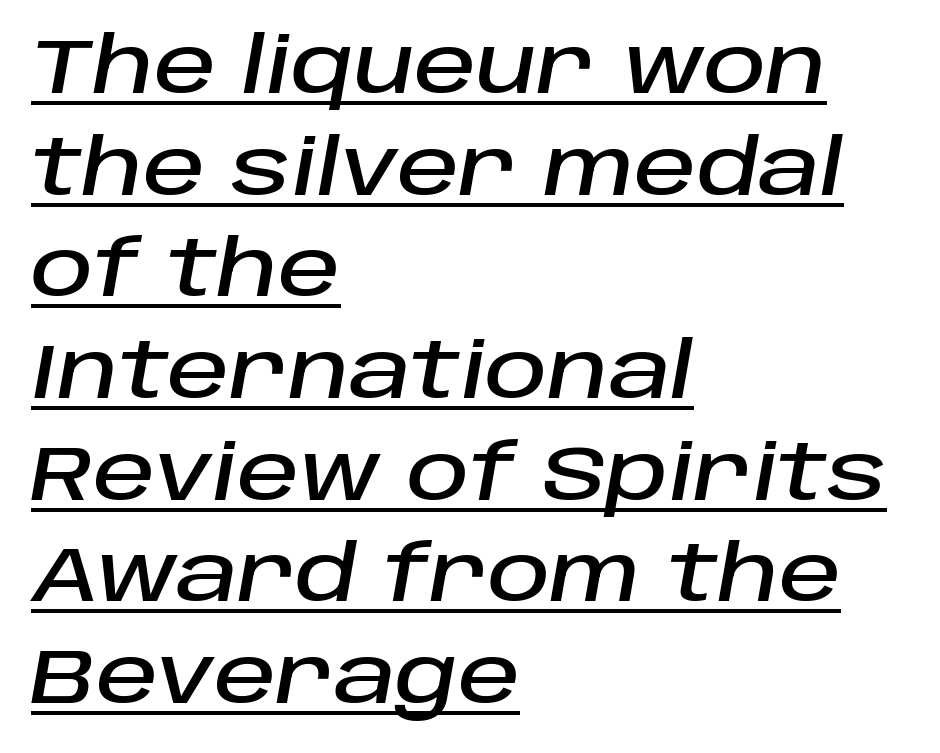
The image shows 77 px text type, italic (leaning right); set left-aligned, normal line spacing (1.32x), normal letter spacing, underlined; low stroke contrast and a large x-height.
